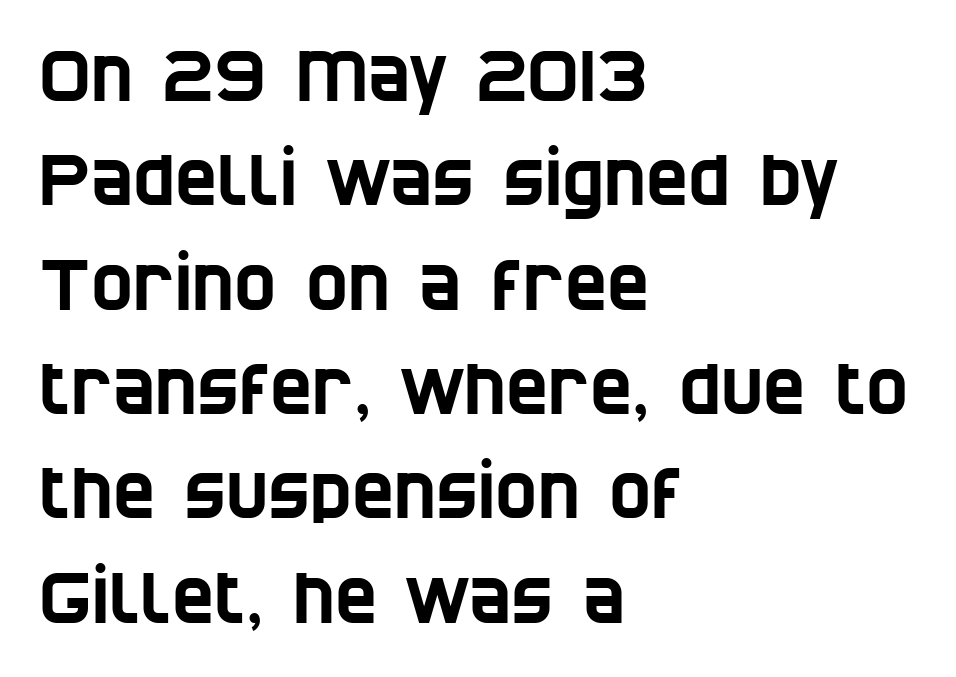
{"serif": "no", "width": "condensed", "stroke_contrast": "low", "x_height": "large", "monospaced": "no", "underline": "no", "align": "left", "line_spacing": "normal", "line_spacing_ratio": 1.47, "letter_spacing": "normal", "letter_spacing_em": 0.0, "glyph_px": 71}
